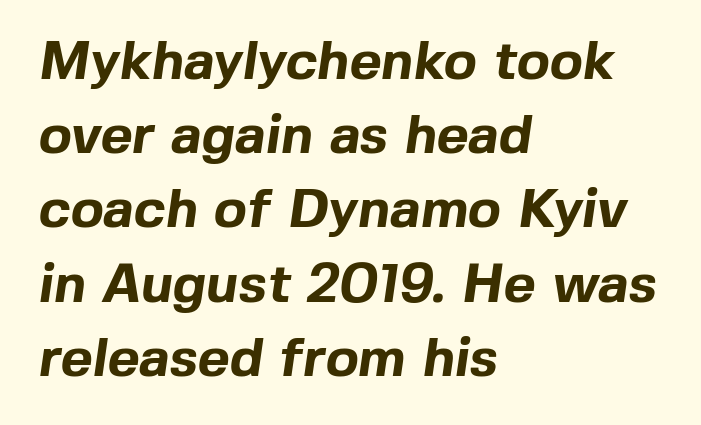
Q: Is the text bold? A: Yes.
Q: Is the typeface a serif or a sans-serif typeface? A: Sans-serif.
Q: Is the text underlined? A: No.
Q: How is the paragraph aligned? A: Left-aligned.
Q: Is the spacing between letters normal or unusually wide? A: Normal.
Q: Is the spacing between lines tight, normal or loose? A: Normal.
Q: Width (condensed, normal, or wide)? A: Normal.
Q: x-height? A: Medium.
Q: Monospaced? A: No.
